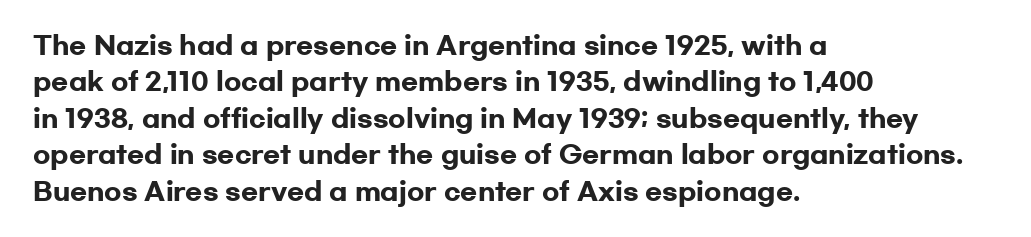
Q: Is the text bold? A: Yes.
Q: Is the text italic (slanted)? A: No, it is upright.
Q: Is the text underlined? A: No.
Q: How is the paragraph aligned? A: Left-aligned.
Q: Is the spacing between letters normal or unusually wide? A: Normal.
Q: Is the spacing between lines tight, normal or loose? A: Normal.
